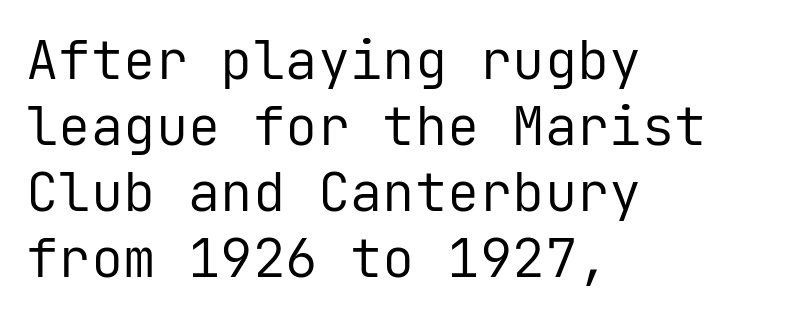
{"serif": "no", "italic": "no", "bold": "no", "weight": "regular", "width": "normal", "stroke_contrast": "low", "x_height": "medium", "monospaced": "yes", "underline": "no", "align": "left", "line_spacing_ratio": 1.22, "letter_spacing": "normal", "letter_spacing_em": 0.0, "glyph_px": 54}
